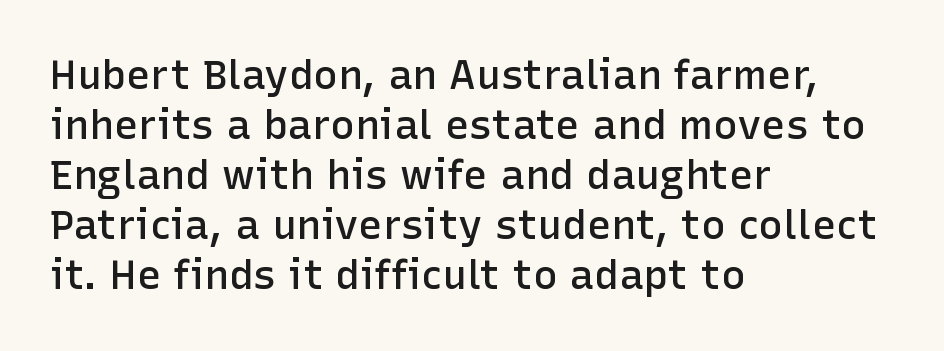
Moderately thickened strokes mark this as semibold type. Nothing sits at the stroke ends, so this counts as sans-serif. A typesetter would mark this as roman, not italic. The passage shown has conventional tracking throughout. Unmarked baselines from the first word to the last.
